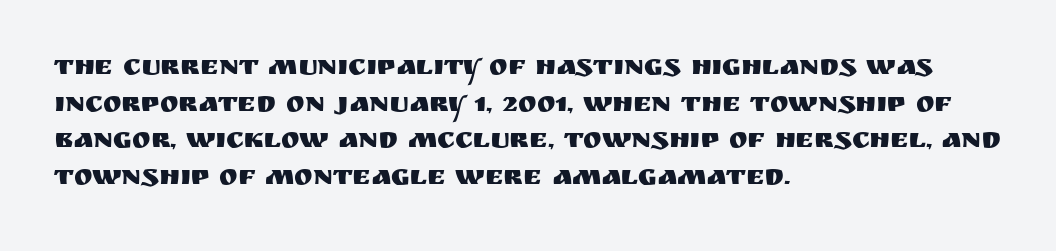
{"serif": "no", "italic": "no", "width": "normal", "stroke_contrast": "medium", "x_height": "large", "monospaced": "no", "underline": "no", "align": "left", "line_spacing": "normal", "line_spacing_ratio": 1.31, "letter_spacing": "normal", "letter_spacing_em": 0.0, "glyph_px": 28}
